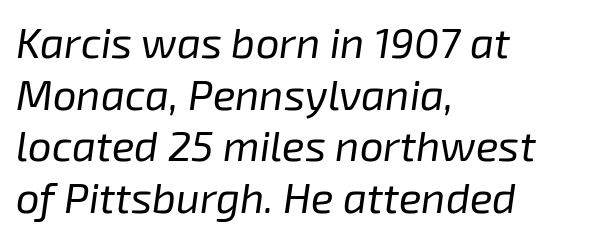
The image shows 42 px regular-weight type, italic (leaning right); set left-aligned, line spacing 1.23x, normal letter spacing, not underlined; low stroke contrast and a medium x-height.
